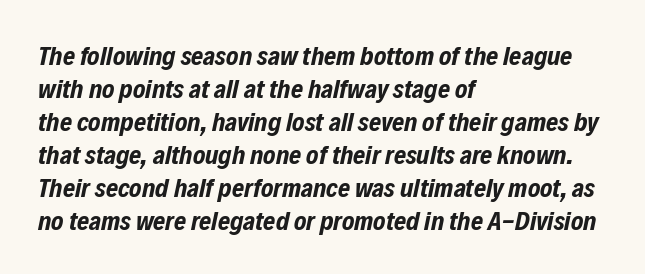
Vertical spacing — default. Between one letter and the next there's only the usual sliver of space. Characters are canted at an angle relative to the baseline's perpendicular. The string is rendered with underlining switched off.
